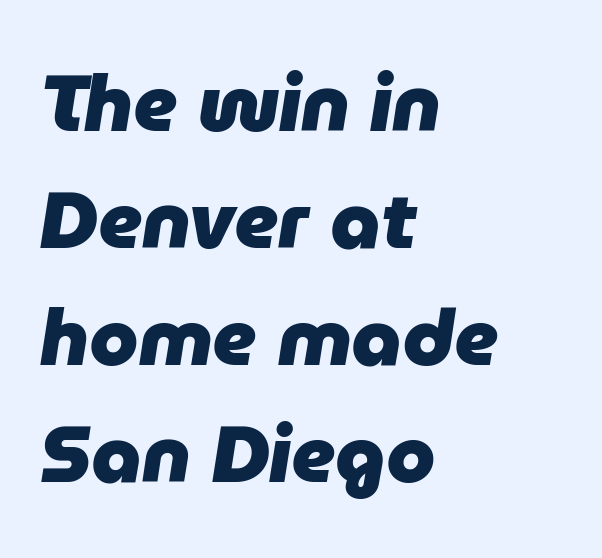
{"italic": "yes", "lean": "right", "slant_degrees": 9, "bold": "yes", "weight": "heavy", "width": "normal", "stroke_contrast": "low", "x_height": "medium", "monospaced": "no", "underline": "no", "align": "left", "line_spacing": "normal", "line_spacing_ratio": 1.48, "letter_spacing": "normal", "letter_spacing_em": 0.0, "glyph_px": 79}
